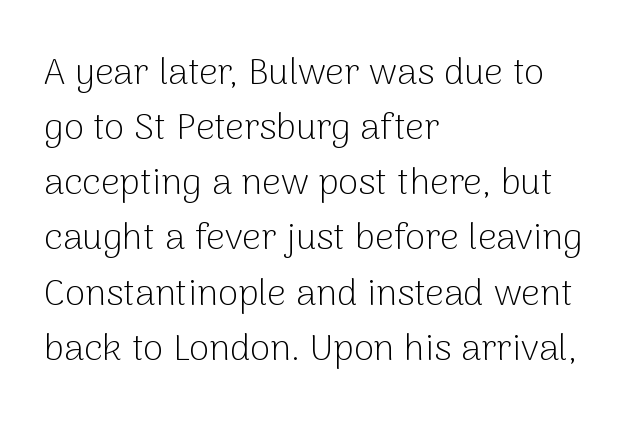
{"serif": "no", "italic": "no", "bold": "no", "weight": "light", "width": "normal", "stroke_contrast": "low", "x_height": "medium", "monospaced": "no", "underline": "no", "align": "left", "line_spacing": "normal", "line_spacing_ratio": 1.49, "letter_spacing": "normal", "letter_spacing_em": 0.0, "glyph_px": 37}
